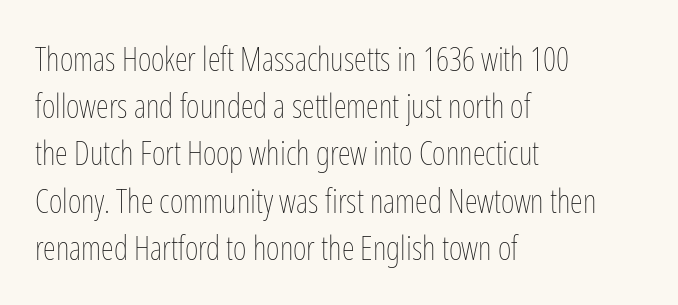
{"italic": "no", "bold": "no", "weight": "thin", "width": "condensed", "stroke_contrast": "low", "x_height": "medium", "monospaced": "no", "underline": "no", "align": "left", "line_spacing": "normal", "line_spacing_ratio": 1.43, "letter_spacing": "normal", "letter_spacing_em": 0.0, "glyph_px": 33}
